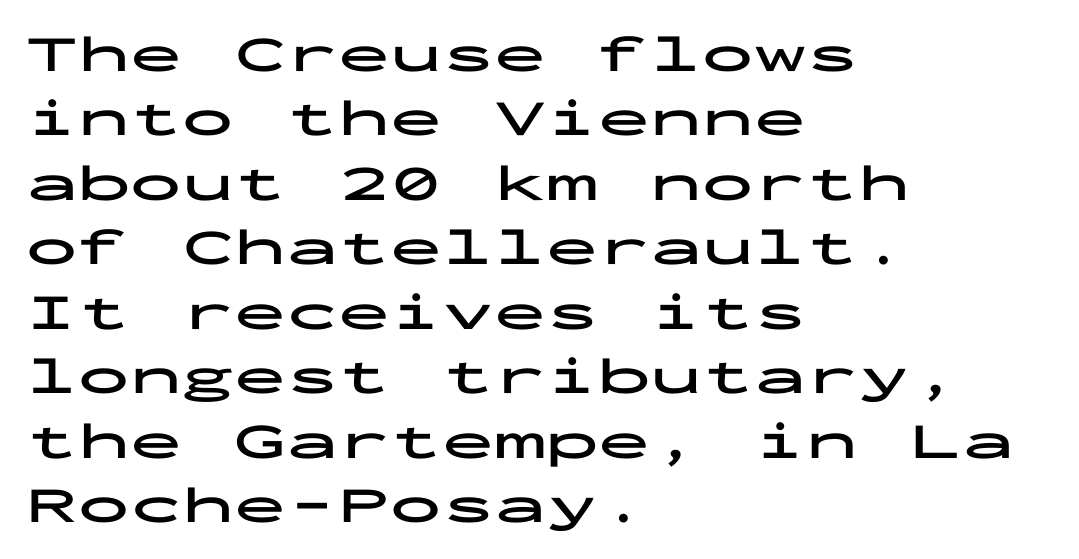
The image shows 52 px bold, wide sans-serif type, upright, monospaced; set left-aligned, line spacing 1.24x, normal letter spacing, not underlined; low stroke contrast and a medium x-height.
